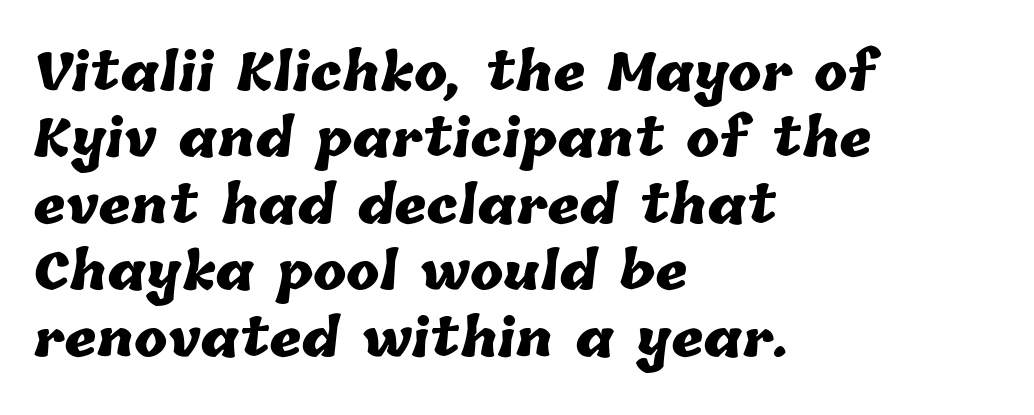
Q: Is the text bold? A: Yes.
Q: Is the text underlined? A: No.
Q: How is the paragraph aligned? A: Left-aligned.
Q: Is the spacing between letters normal or unusually wide? A: Normal.
Q: Is the spacing between lines tight, normal or loose? A: Normal.
Q: Width (condensed, normal, or wide)? A: Normal.
Q: Stroke contrast? A: Low.
Q: x-height? A: Medium.
Q: Monospaced? A: No.
